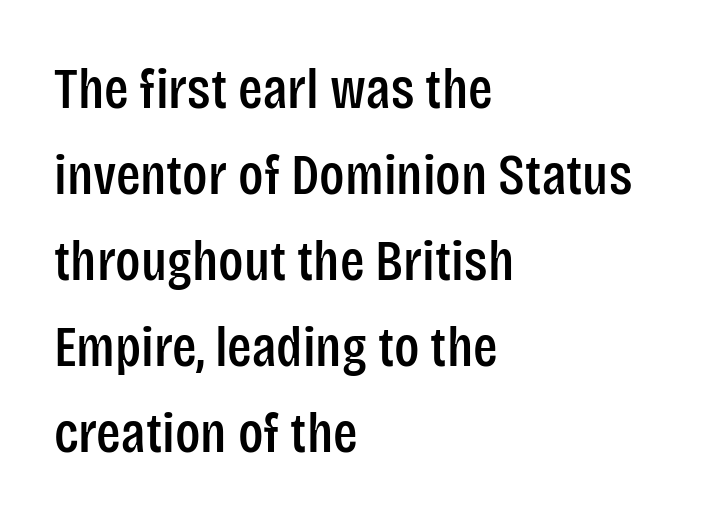
The face used here is proportionally spaced, like ordinary book or web type. The baseline area is clear. The block of text has a typical density, with ordinary space between rows. Spacing between characters is what you'd get straight out of the box. Unlike a traditional serif, this face leaves its strokes unadorned.
